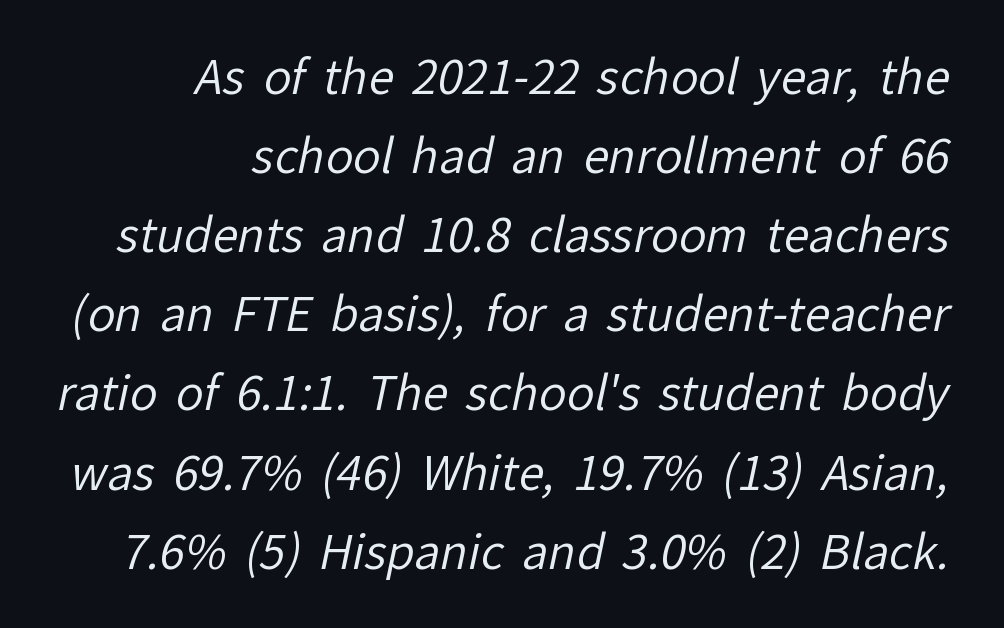
Q: Is the text bold? A: No.
Q: Is the typeface a serif or a sans-serif typeface? A: Sans-serif.
Q: Is the text underlined? A: No.
Q: How is the paragraph aligned? A: Right-aligned.
Q: Is the spacing between letters normal or unusually wide? A: Normal.
Q: Width (condensed, normal, or wide)? A: Normal.
Q: Stroke contrast? A: Low.
Q: x-height? A: Medium.
Q: Monospaced? A: No.
